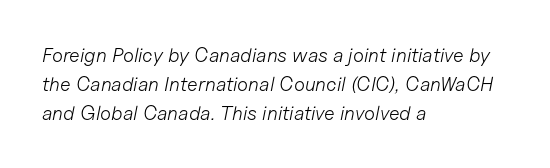
The image shows 20 px text type, italic (leaning right); set left-aligned, normal line spacing (1.46x), normal letter spacing, not underlined.
